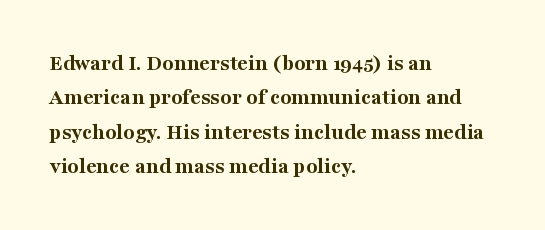
{"italic": "no", "bold": "yes", "underline": "no", "align": "left", "line_spacing": "normal", "line_spacing_ratio": 1.49, "letter_spacing": "normal", "letter_spacing_em": 0.0, "glyph_px": 23}
